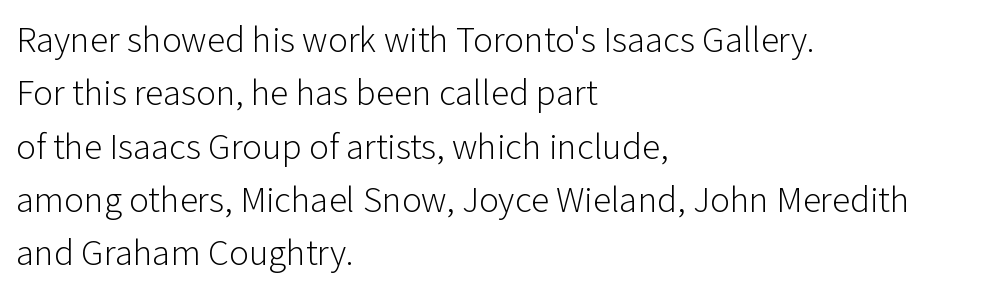
The image shows 37 px light sans-serif type, upright; set left-aligned, normal line spacing (1.44x), normal letter spacing, not underlined; low stroke contrast and a medium x-height.
